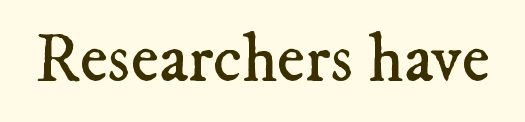
{"serif": "yes", "bold": "no", "weight": "regular", "width": "normal", "stroke_contrast": "low", "x_height": "small", "monospaced": "no", "underline": "no", "letter_spacing": "normal", "letter_spacing_em": 0.0, "glyph_px": 68}
